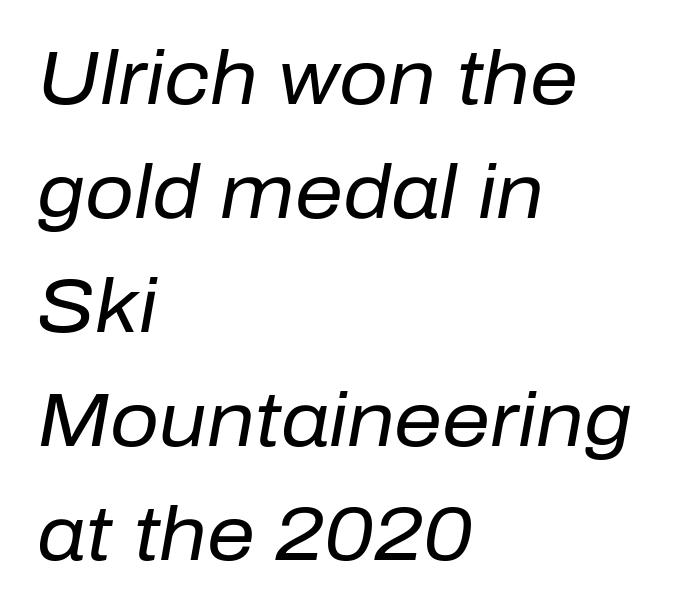
The image shows 76 px regular-weight type, italic (leaning right); set left-aligned, normal line spacing (1.5x), normal letter spacing, not underlined; low stroke contrast and a medium x-height.
